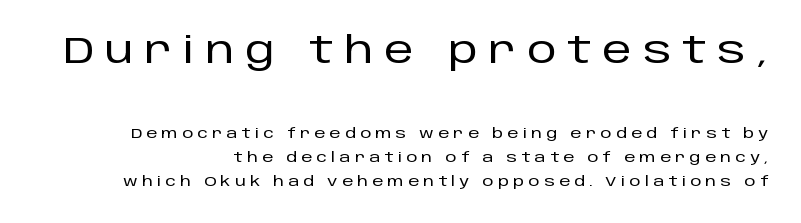
Q: Is the text italic (slanted)? A: No, it is upright.
Q: Is the typeface a serif or a sans-serif typeface? A: Sans-serif.
Q: Is the text underlined? A: No.
Q: How is the paragraph aligned? A: Right-aligned.
Q: Is the spacing between letters normal or unusually wide? A: Unusually wide.
Q: Which block of text is set in a larger size, the first (top) or the second (bottom)? A: The first (top) one.
Q: Width (condensed, normal, or wide)? A: Normal.
Q: Stroke contrast? A: Low.
Q: x-height? A: Large.
Q: Monospaced? A: No.
